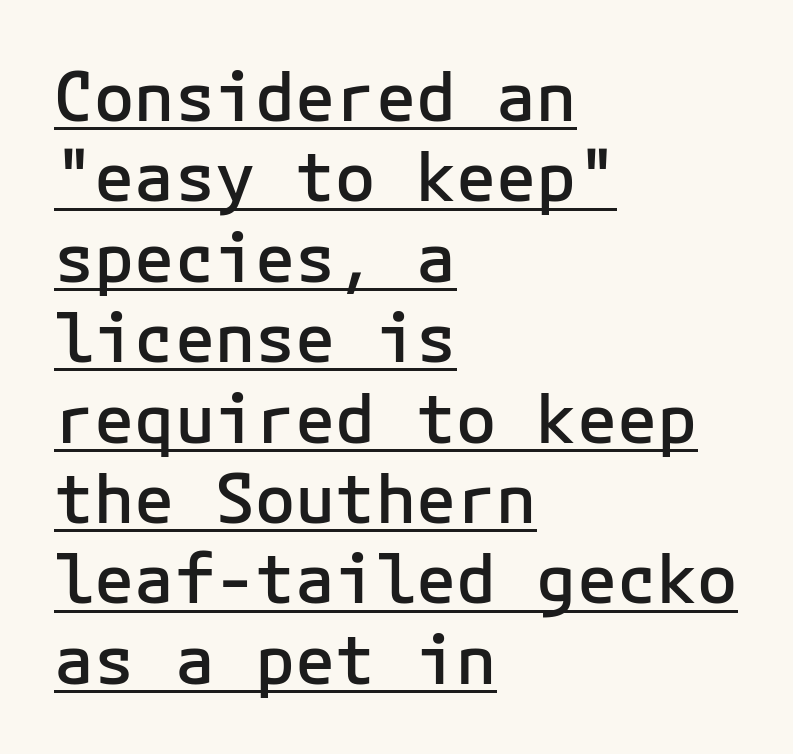
Italic? Not at all — the glyphs are vertical. Fixed-width glyphs throughout — classic coding-font behaviour. Nobody touched the tracking dial on this one. The specimen includes a rule beneath the text block's lines.
